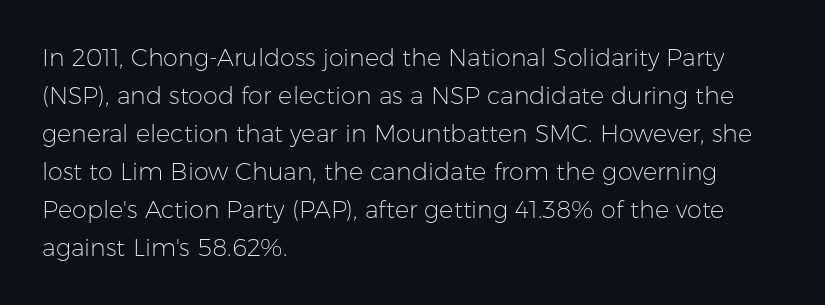
Q: Is the text bold? A: No.
Q: Is the text italic (slanted)? A: No, it is upright.
Q: Is the text underlined? A: No.
Q: How is the paragraph aligned? A: Left-aligned.
Q: Is the spacing between letters normal or unusually wide? A: Normal.
Q: Is the spacing between lines tight, normal or loose? A: Normal.
